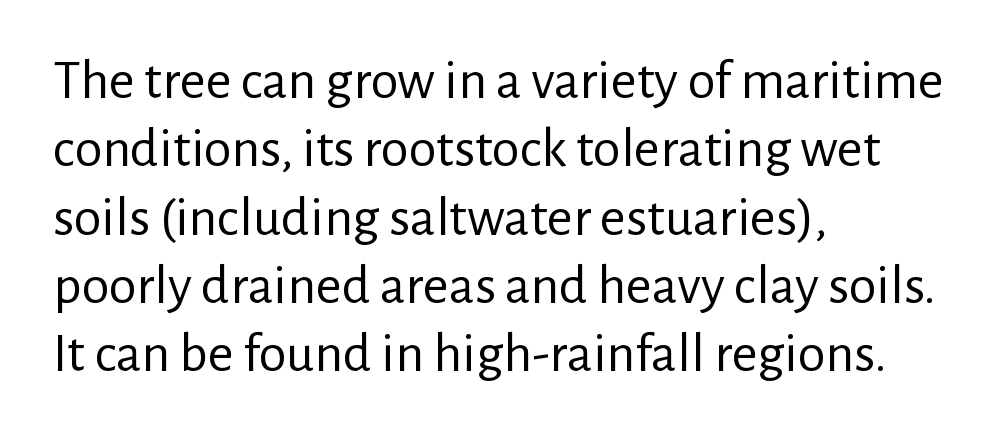
The string is rendered with underlining switched off. The paragraph shown leans on its left margin. Think of a printed novel: that variable character pitch is what you see here. A quiet, ordinary-to-light weight characterises the typeface. Notice how the stems are strictly vertical — no italics here.
